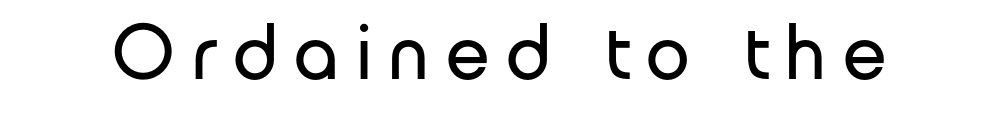
Q: Is the text bold? A: No.
Q: Is the text italic (slanted)? A: No, it is upright.
Q: Is the typeface a serif or a sans-serif typeface? A: Sans-serif.
Q: Is the text underlined? A: No.
Q: Is the spacing between letters normal or unusually wide? A: Unusually wide.
Q: Width (condensed, normal, or wide)? A: Normal.
Q: Stroke contrast? A: Low.
Q: x-height? A: Medium.
Q: Monospaced? A: No.
